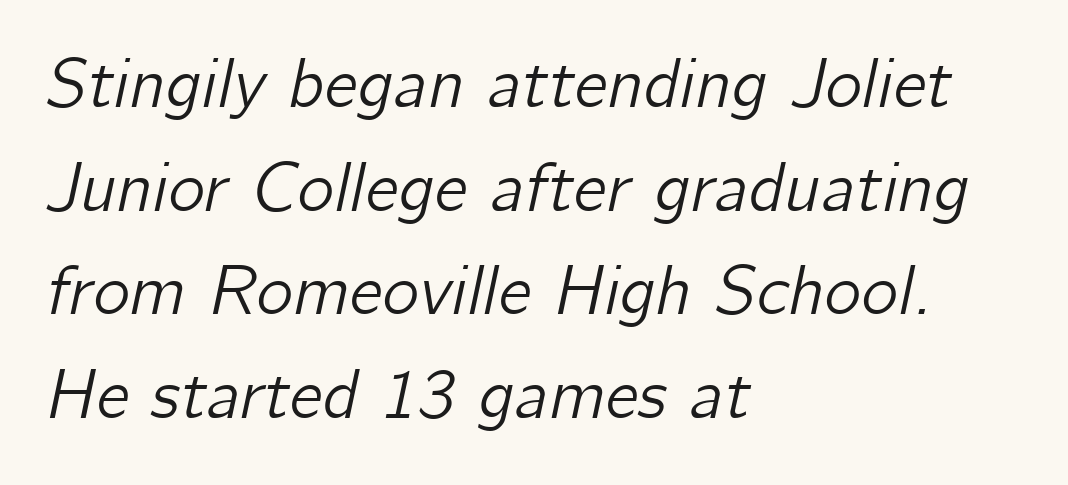
{"italic": "yes", "lean": "right", "slant_degrees": 12, "width": "normal", "stroke_contrast": "low", "x_height": "medium", "monospaced": "no", "underline": "no", "align": "left", "line_spacing": "normal", "line_spacing_ratio": 1.48, "letter_spacing": "normal", "letter_spacing_em": 0.0, "glyph_px": 70}
